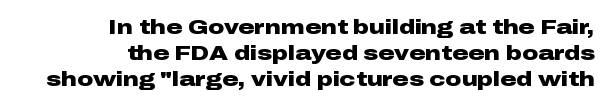
The image shows 20 px bold type, upright; set right-aligned, normal line spacing (1.3x), normal letter spacing, not underlined.
